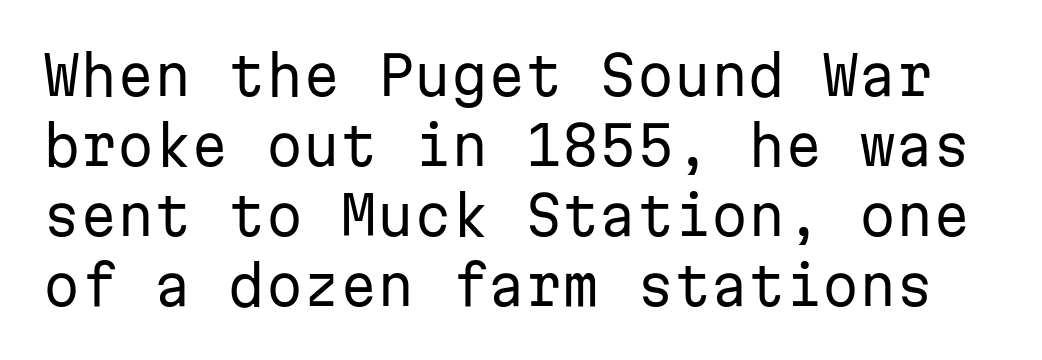
{"serif": "no", "italic": "no", "bold": "no", "weight": "regular", "width": "normal", "stroke_contrast": "low", "x_height": "medium", "monospaced": "yes", "underline": "no", "line_spacing": "normal", "line_spacing_ratio": 1.32, "letter_spacing": "normal", "letter_spacing_em": 0.0, "glyph_px": 53}
